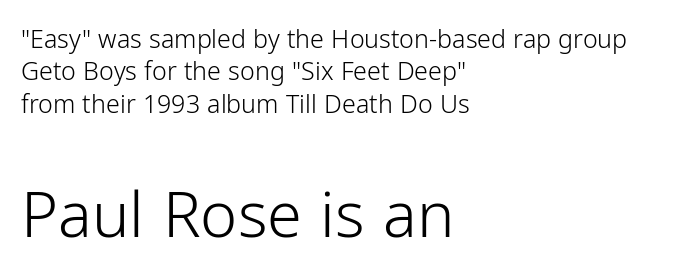
The image shows 63 px light sans-serif type, upright; set left-aligned, normal line spacing (1.3x), normal letter spacing, not underlined; the second (bottom) block is 2.52x larger; low stroke contrast and a medium x-height.
